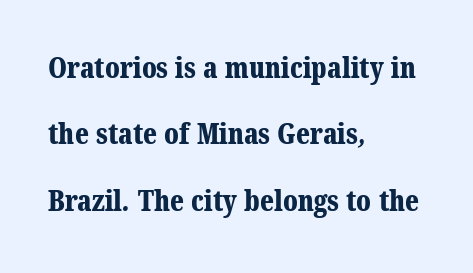
Q: Is the text bold? A: Yes.
Q: Is the typeface a serif or a sans-serif typeface? A: Serif.
Q: Is the text underlined? A: No.
Q: How is the paragraph aligned? A: Left-aligned.
Q: Is the spacing between letters normal or unusually wide? A: Normal.
Q: Is the spacing between lines tight, normal or loose? A: Loose.
Q: Width (condensed, normal, or wide)? A: Normal.
Q: Stroke contrast? A: Medium.
Q: x-height? A: Medium.
Q: Monospaced? A: No.
